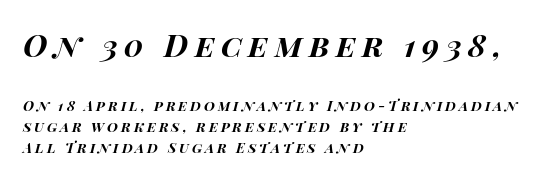
Q: Is the text bold? A: Yes.
Q: Is the text italic (slanted)? A: Yes, it leans right by about 14 degrees.
Q: Is the text underlined? A: No.
Q: How is the paragraph aligned? A: Left-aligned.
Q: Is the spacing between letters normal or unusually wide? A: Unusually wide.
Q: Is the spacing between lines tight, normal or loose? A: Normal.
Q: Which block of text is set in a larger size, the first (top) or the second (bottom)? A: The first (top) one.
Q: Width (condensed, normal, or wide)? A: Wide.
Q: Stroke contrast? A: High.
Q: x-height? A: Large.
Q: Monospaced? A: No.
